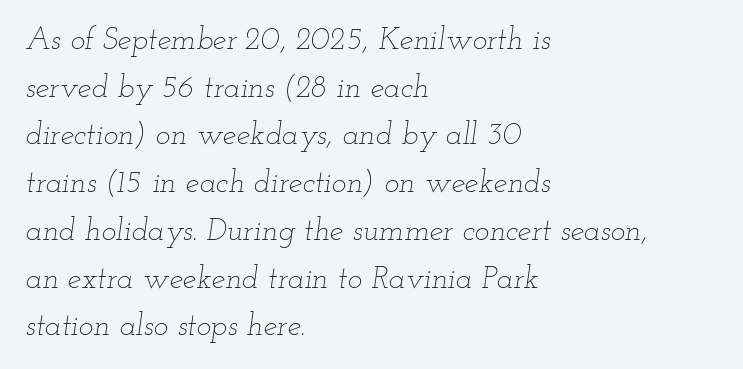
The image shows 31 px thin, wide type, italic (leaning right); set left-aligned, normal line spacing (1.54x), normal letter spacing, not underlined; low stroke contrast and a small x-height.
